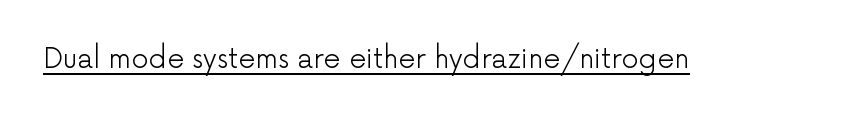
{"italic": "no", "bold": "no", "underline": "yes", "letter_spacing": "normal", "letter_spacing_em": 0.0, "glyph_px": 27}
